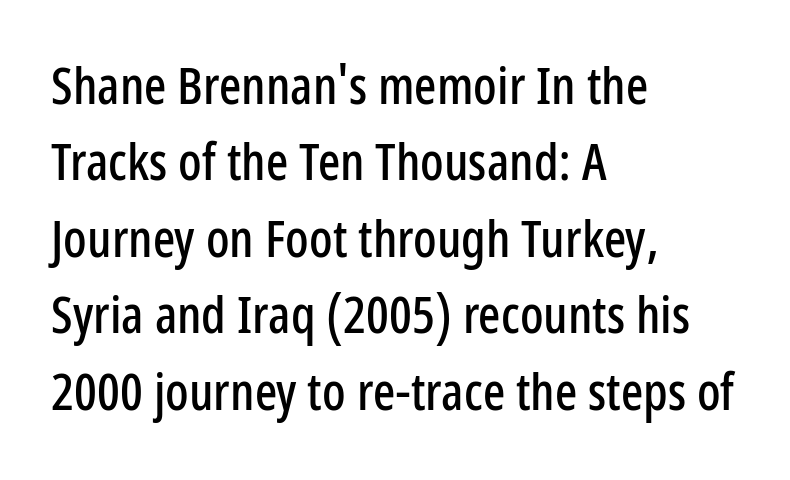
The image shows 52 px condensed sans-serif type, upright; set left-aligned, normal line spacing (1.47x), normal letter spacing, not underlined; low stroke contrast and a medium x-height.
